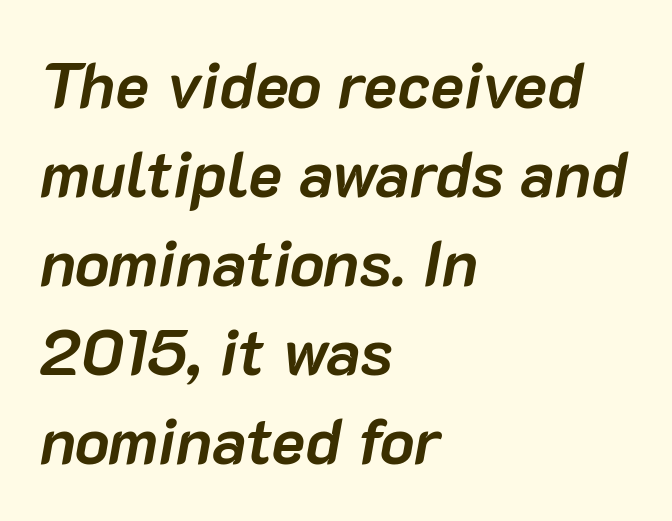
The image shows 64 px semibold type, italic (leaning right); set left-aligned, normal line spacing (1.39x), normal letter spacing, not underlined; low stroke contrast and a medium x-height.
